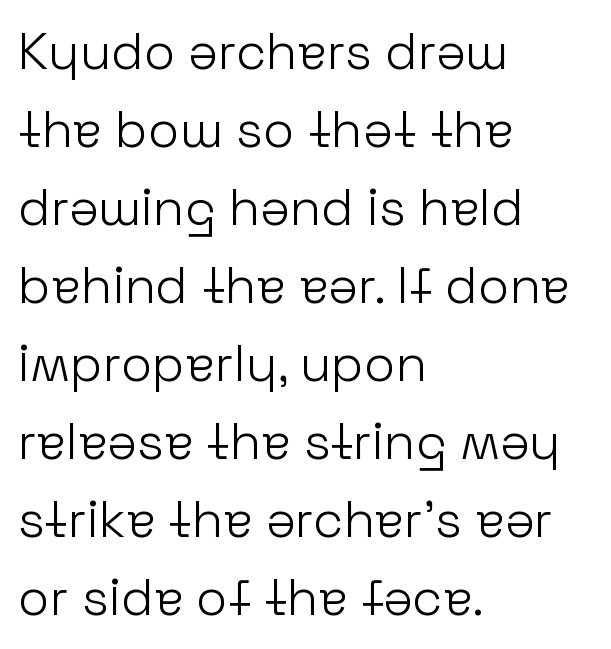
Q: Is the text bold? A: No.
Q: Is the text italic (slanted)? A: No, it is upright.
Q: Is the typeface a serif or a sans-serif typeface? A: Sans-serif.
Q: Is the text underlined? A: No.
Q: How is the paragraph aligned? A: Left-aligned.
Q: Is the spacing between letters normal or unusually wide? A: Normal.
Q: Is the spacing between lines tight, normal or loose? A: Normal.
Q: Width (condensed, normal, or wide)? A: Normal.
Q: Stroke contrast? A: Low.
Q: x-height? A: Medium.
Q: Monospaced? A: No.
